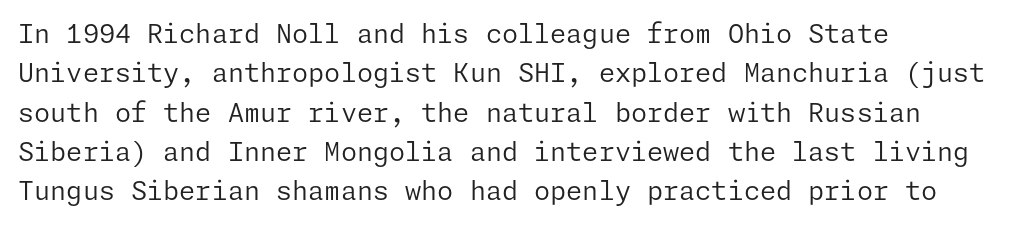
{"italic": "no", "bold": "no", "underline": "no", "align": "left", "line_spacing": "normal", "line_spacing_ratio": 1.51, "letter_spacing": "normal", "letter_spacing_em": 0.0, "glyph_px": 26}
